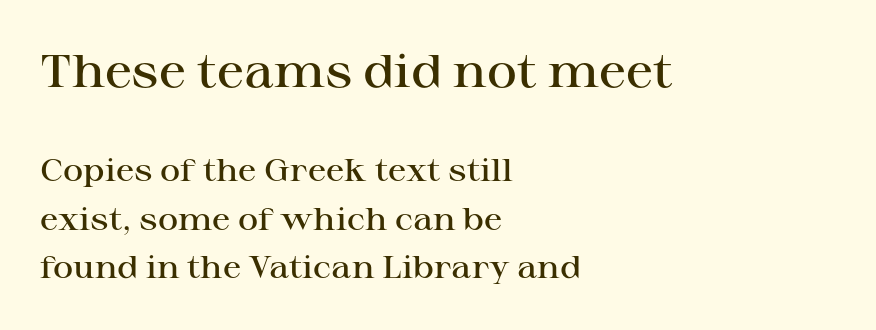
Q: Is the text bold? A: Semi-bold.
Q: Is the text italic (slanted)? A: No, it is upright.
Q: Is the typeface a serif or a sans-serif typeface? A: Serif.
Q: Is the text underlined? A: No.
Q: How is the paragraph aligned? A: Left-aligned.
Q: Is the spacing between letters normal or unusually wide? A: Normal.
Q: Is the spacing between lines tight, normal or loose? A: Normal.
Q: Which block of text is set in a larger size, the first (top) or the second (bottom)? A: The first (top) one.
Q: Width (condensed, normal, or wide)? A: Wide.
Q: Stroke contrast? A: High.
Q: x-height? A: Medium.
Q: Monospaced? A: No.
